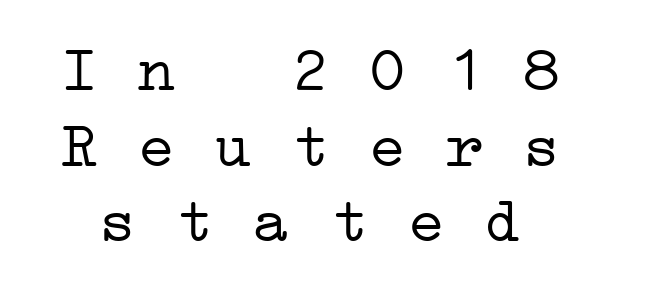
The image shows 64 px light, wide serif type, monospaced; set line spacing 1.18x, normal letter spacing, not underlined; low stroke contrast and a medium x-height.
